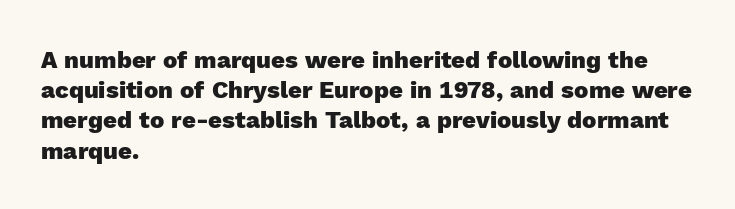
The ragged edge is on the right, which tells us the setting is flush left. The space beneath each line is pristine and unruled. This rendering leaves character spacing at its baseline value. The passage shown stacks its lines at a standard gap. Italic? Not at all — the glyphs are vertical. Emphasis by weight is at full strength: bold.
